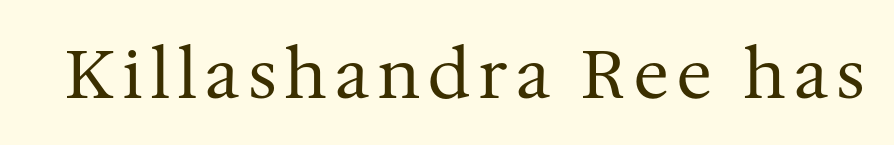
A typesetter would call this proportional, since set widths differ per character. Style check: upright. Unbolded letterforms with no extra heft. Each letter's strokes conclude with small projecting serifs.
